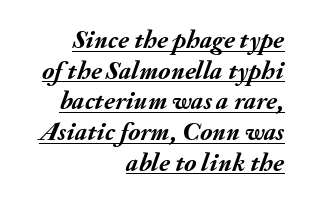
The glyphs have the mass of a bold cut. Each word holds together tightly as a unit, with standard inter-letter gaps. The axis of the letterforms is tilted away from vertical. Line ends are locked; line starts wander. Honestly, the underline is the first thing you notice here.
